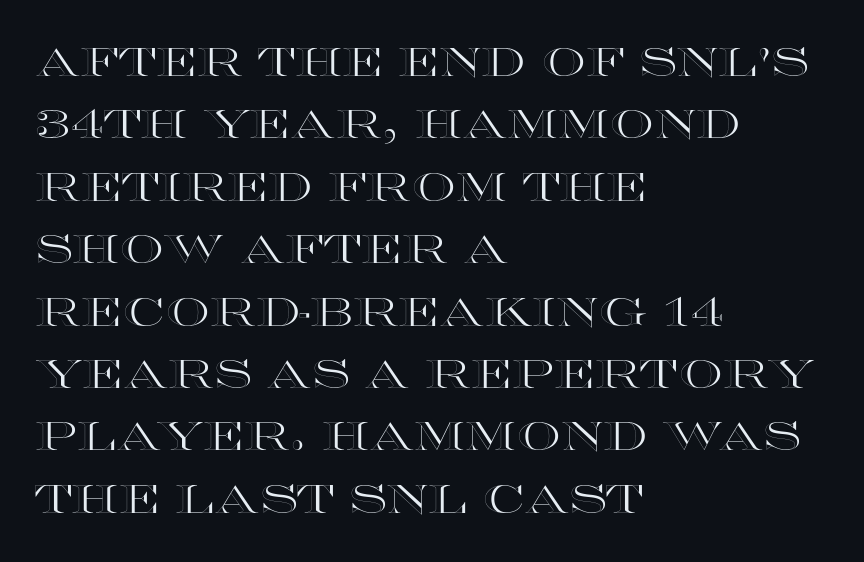
{"italic": "no", "width": "wide", "x_height": "large", "monospaced": "no", "underline": "no", "align": "left", "line_spacing": "normal", "line_spacing_ratio": 1.6, "letter_spacing": "normal", "letter_spacing_em": 0.0, "glyph_px": 39}
